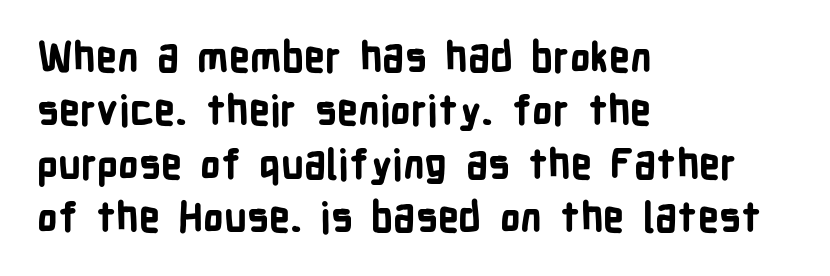
{"serif": "no", "italic": "no", "bold": "yes", "weight": "bold", "width": "condensed", "stroke_contrast": "low", "x_height": "medium", "monospaced": "no", "underline": "no", "align": "left", "line_spacing": "normal", "line_spacing_ratio": 1.3, "letter_spacing": "normal", "letter_spacing_em": 0.0, "glyph_px": 41}
